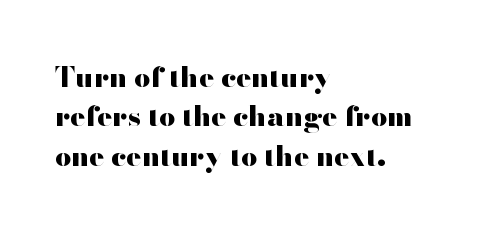
{"serif": "no", "italic": "no", "bold": "yes", "weight": "heavy", "width": "wide", "stroke_contrast": "high", "x_height": "small", "monospaced": "no", "underline": "no", "align": "left", "line_spacing": "normal", "line_spacing_ratio": 1.41, "letter_spacing": "normal", "letter_spacing_em": 0.0, "glyph_px": 28}
